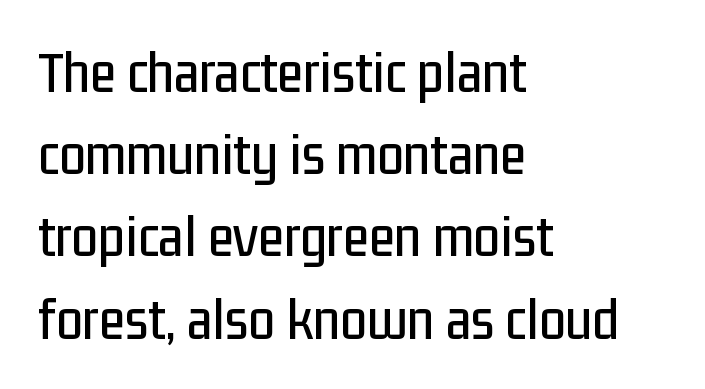
The line-height multiplier appears to be the usual default. The face used here is rendered with its standard letterfit. The paragraph shown leans on its left margin. You could not count columns in this text — the font is proportionally spaced.
